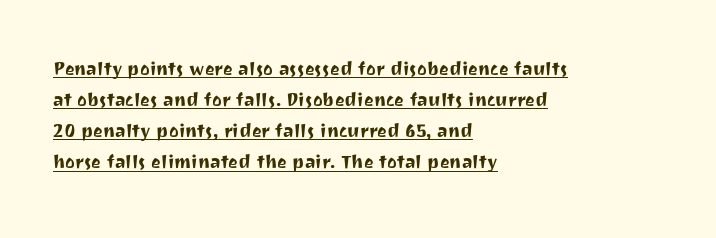
Upright lettering throughout. The rendering uses a moderate line-height, typical for paragraphs. The lines in this sample share a left origin and differ only in where they stop. Look at the tracking — it's just the regular setting, nothing added. Has an underline been added? It has.
